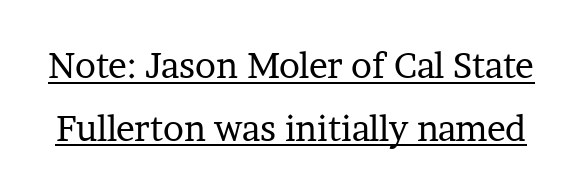
{"serif": "yes", "italic": "no", "bold": "no", "weight": "regular", "width": "normal", "stroke_contrast": "low", "x_height": "medium", "monospaced": "no", "underline": "yes", "line_spacing_ratio": 1.79, "letter_spacing": "normal", "letter_spacing_em": 0.0, "glyph_px": 35}
